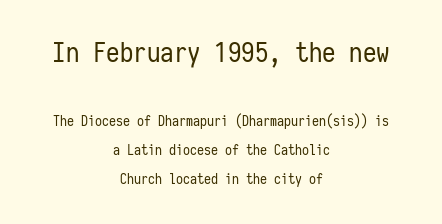
{"italic": "no", "bold": "no", "underline": "no", "align": "center", "line_spacing": "loose", "line_spacing_ratio": 2.07, "letter_spacing": "normal", "letter_spacing_em": 0.0, "larger_block": "first", "size_ratio": 1.93, "glyph_px": 27}
